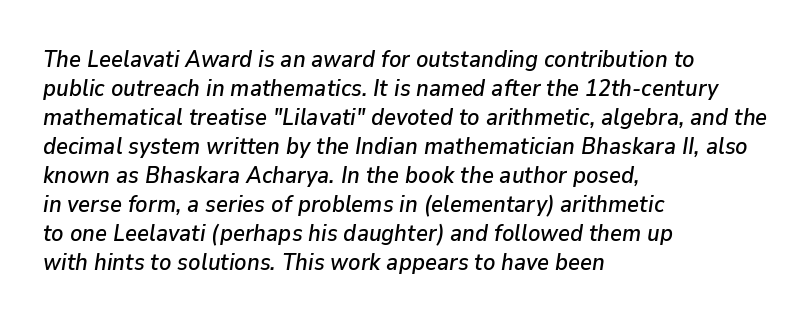
Q: Is the text italic (slanted)? A: Yes, it leans right by about 9 degrees.
Q: Is the text underlined? A: No.
Q: How is the paragraph aligned? A: Left-aligned.
Q: Is the spacing between letters normal or unusually wide? A: Normal.
Q: Is the spacing between lines tight, normal or loose? A: Normal.
